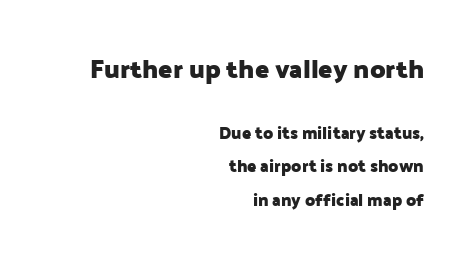
These lines stack with their right ends in a neat column. A student would notice the top passage is typeset larger than what follows. Interline gaps are noticeably wide in this sample. Unmarked baselines from the first word to the last.
